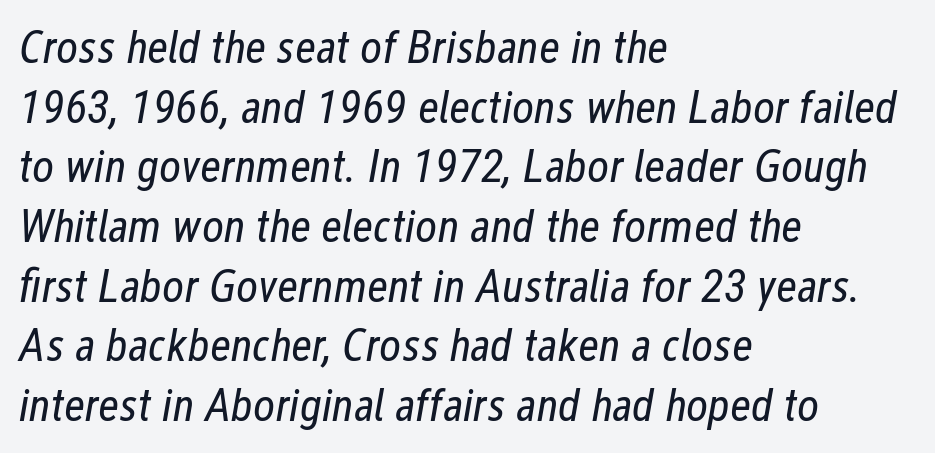
{"italic": "yes", "lean": "right", "slant_degrees": 12, "bold": "no", "weight": "regular", "width": "condensed", "stroke_contrast": "low", "x_height": "medium", "monospaced": "no", "underline": "no", "align": "left", "line_spacing": "normal", "line_spacing_ratio": 1.27, "letter_spacing": "normal", "letter_spacing_em": 0.0, "glyph_px": 47}
